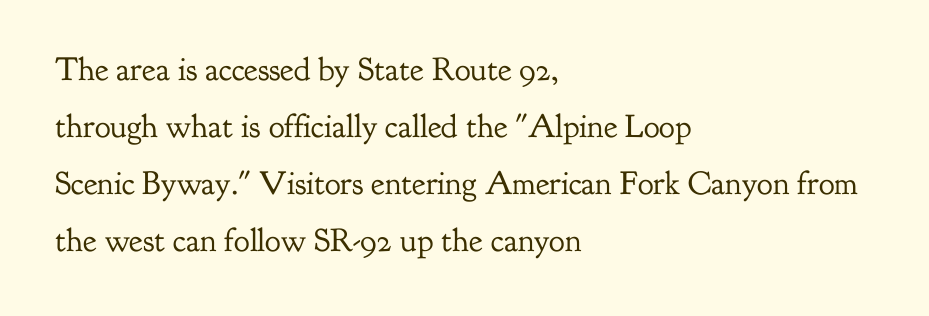
{"serif": "yes", "italic": "no", "bold": "no", "weight": "regular", "width": "normal", "stroke_contrast": "low", "x_height": "small", "monospaced": "no", "underline": "no", "align": "left", "line_spacing_ratio": 1.73, "letter_spacing": "normal", "letter_spacing_em": 0.0, "glyph_px": 33}
